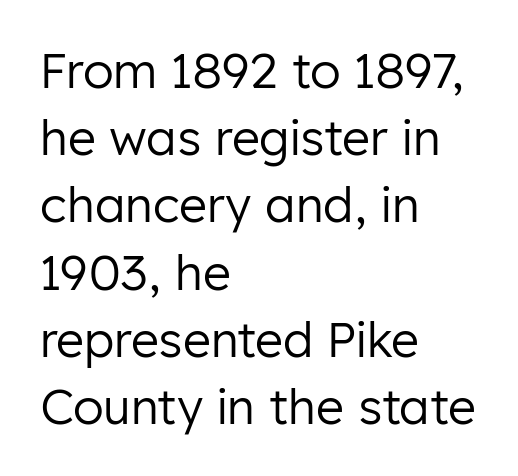
{"serif": "no", "italic": "no", "bold": "no", "weight": "regular", "width": "normal", "stroke_contrast": "low", "x_height": "medium", "monospaced": "no", "underline": "no", "align": "left", "line_spacing": "normal", "line_spacing_ratio": 1.4, "letter_spacing": "normal", "letter_spacing_em": 0.0, "glyph_px": 48}
